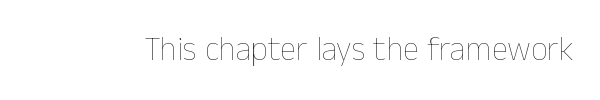
Q: Is the text bold? A: No.
Q: Is the text italic (slanted)? A: No, it is upright.
Q: Is the text underlined? A: No.
Q: Is the spacing between letters normal or unusually wide? A: Normal.
Q: Width (condensed, normal, or wide)? A: Normal.
Q: Stroke contrast? A: Low.
Q: x-height? A: Medium.
Q: Monospaced? A: No.
